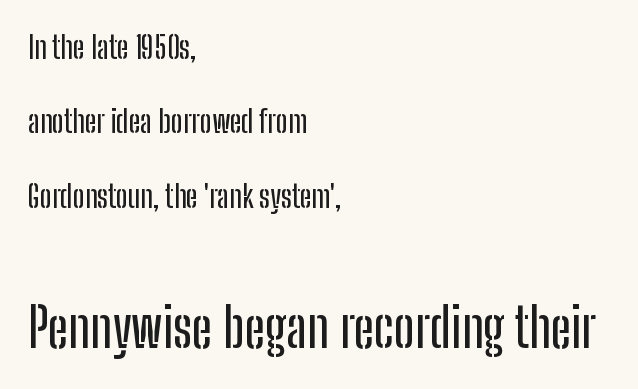
The image shows 54 px condensed sans-serif type, upright; set left-aligned, loose line spacing (2.4x), normal letter spacing, not underlined; the second (bottom) block is 1.74x larger; low stroke contrast and a medium x-height.
